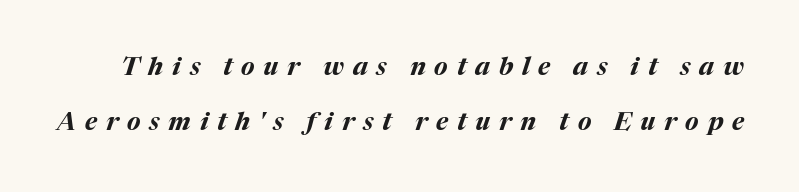
The type is letterspaced generously, with wide tracking. Type without underlining. Heavy, bold letterforms. An italicized treatment has been applied to the whole sample.
